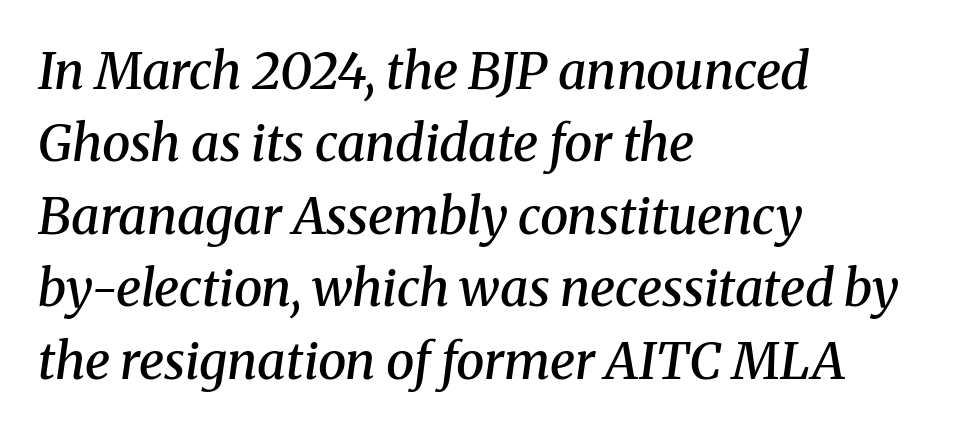
The image shows 51 px semibold serif type, italic (leaning right); set left-aligned, normal line spacing (1.42x), normal letter spacing, not underlined; medium stroke contrast and a medium x-height.
